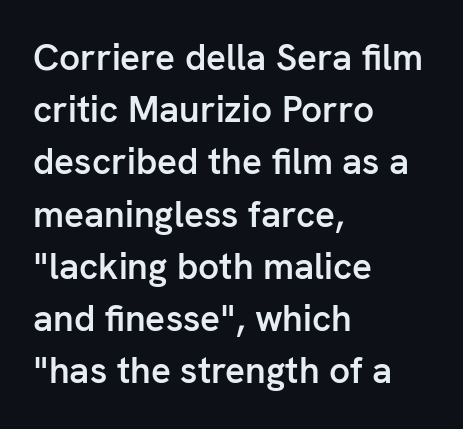
Q: Is the text bold? A: Semi-bold.
Q: Is the text italic (slanted)? A: No, it is upright.
Q: Is the typeface a serif or a sans-serif typeface? A: Sans-serif.
Q: Is the text underlined? A: No.
Q: How is the paragraph aligned? A: Left-aligned.
Q: Is the spacing between letters normal or unusually wide? A: Normal.
Q: Is the spacing between lines tight, normal or loose? A: Normal.
Q: Width (condensed, normal, or wide)? A: Normal.
Q: Stroke contrast? A: Low.
Q: x-height? A: Medium.
Q: Monospaced? A: No.
